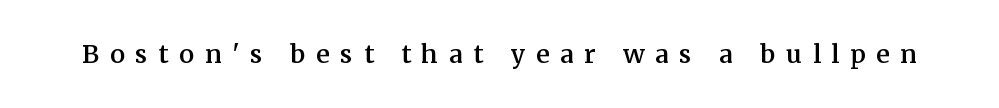
{"italic": "no", "bold": "semi", "underline": "no", "letter_spacing": "wide", "letter_spacing_em": 0.43, "glyph_px": 25}
